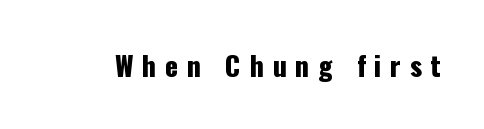
Q: Is the text italic (slanted)? A: No, it is upright.
Q: Is the text underlined? A: No.
Q: Is the spacing between letters normal or unusually wide? A: Unusually wide.
